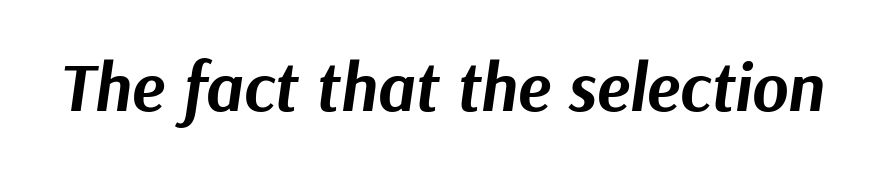
{"italic": "yes", "lean": "right", "slant_degrees": 9, "bold": "yes", "weight": "bold", "width": "normal", "stroke_contrast": "medium", "x_height": "medium", "monospaced": "no", "underline": "no", "letter_spacing": "normal", "letter_spacing_em": 0.0, "glyph_px": 69}
